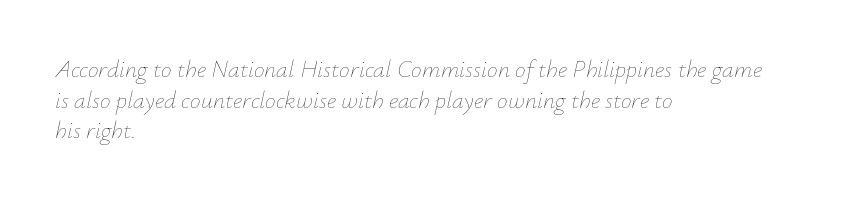
The image shows 24 px text type, italic (leaning right); set left-aligned, normal line spacing (1.28x), normal letter spacing, not underlined.
